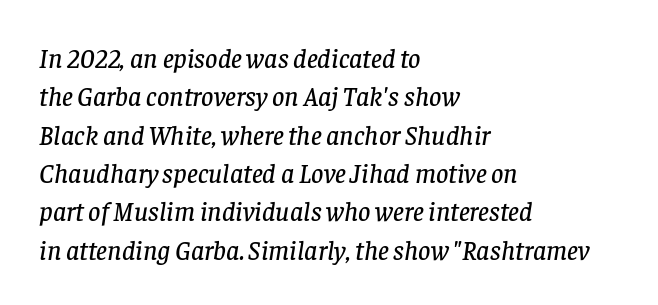
The image shows 27 px text type, italic (leaning right); set left-aligned, normal line spacing (1.42x), normal letter spacing, not underlined.
